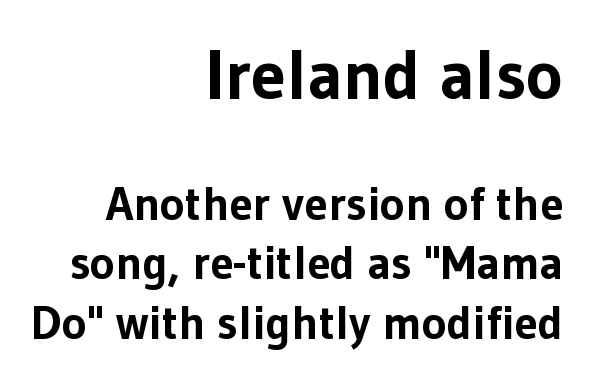
The image shows 70 px bold sans-serif type, upright; set right-aligned, normal line spacing (1.26x), normal letter spacing, not underlined; the first (top) block is 1.49x larger; low stroke contrast and a medium x-height.
